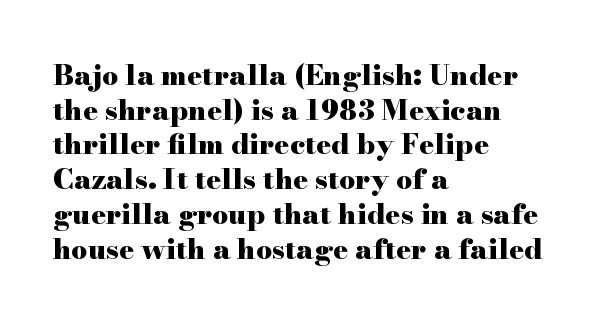
{"serif": "yes", "italic": "no", "bold": "yes", "weight": "heavy", "width": "wide", "stroke_contrast": "high", "x_height": "small", "monospaced": "no", "underline": "no", "align": "left", "line_spacing_ratio": 1.24, "letter_spacing": "normal", "letter_spacing_em": 0.0, "glyph_px": 28}
